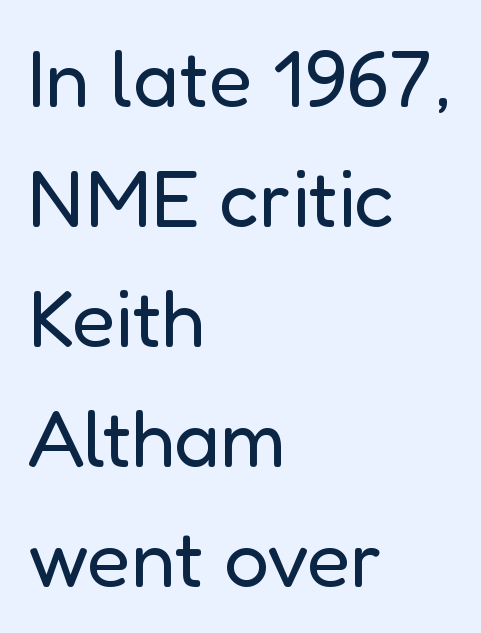
Q: Is the text bold? A: No.
Q: Is the text italic (slanted)? A: No, it is upright.
Q: Is the typeface a serif or a sans-serif typeface? A: Sans-serif.
Q: Is the text underlined? A: No.
Q: How is the paragraph aligned? A: Left-aligned.
Q: Is the spacing between letters normal or unusually wide? A: Normal.
Q: Is the spacing between lines tight, normal or loose? A: Normal.
Q: Width (condensed, normal, or wide)? A: Normal.
Q: Stroke contrast? A: Low.
Q: x-height? A: Medium.
Q: Monospaced? A: No.
